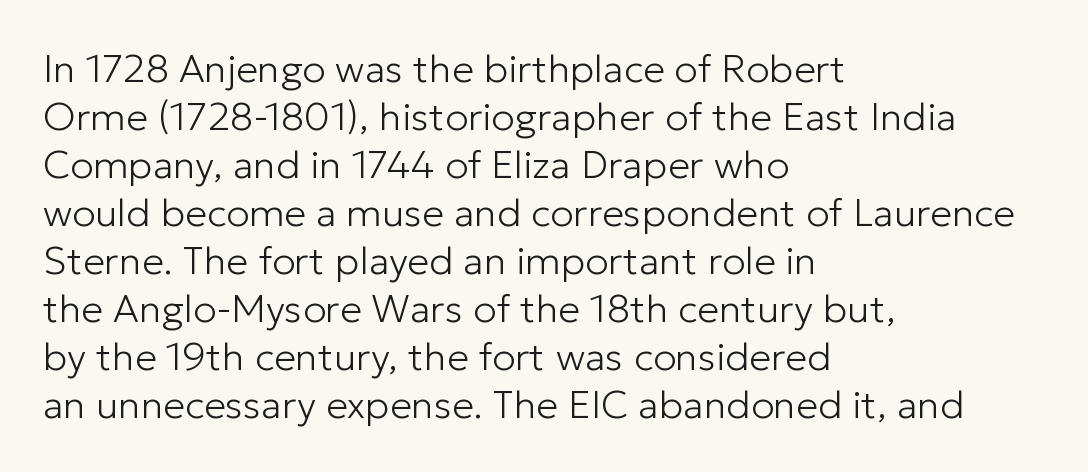
The image shows 39 px light sans-serif type, upright; set left-aligned, line spacing 1.23x, normal letter spacing, not underlined; low stroke contrast and a medium x-height.
